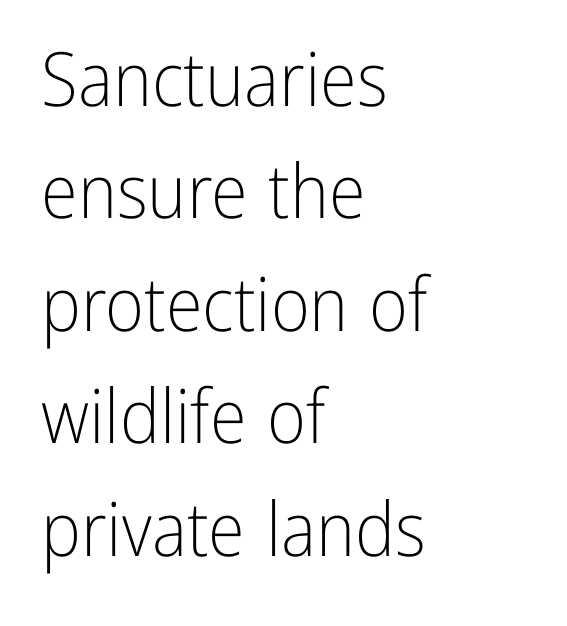
{"serif": "no", "italic": "no", "bold": "no", "weight": "light", "width": "condensed", "stroke_contrast": "low", "x_height": "medium", "monospaced": "no", "underline": "no", "align": "left", "line_spacing": "normal", "line_spacing_ratio": 1.5, "letter_spacing": "normal", "letter_spacing_em": 0.0, "glyph_px": 75}
